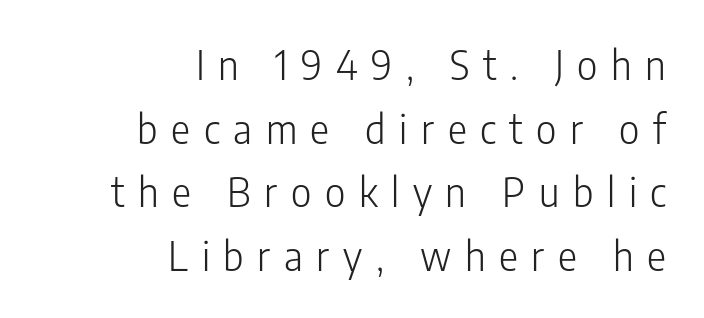
The image shows 40 px light, condensed sans-serif type, upright; set right-aligned, normal line spacing (1.59x), unusually wide letter spacing (+0.34 em), not underlined; low stroke contrast and a medium x-height.
